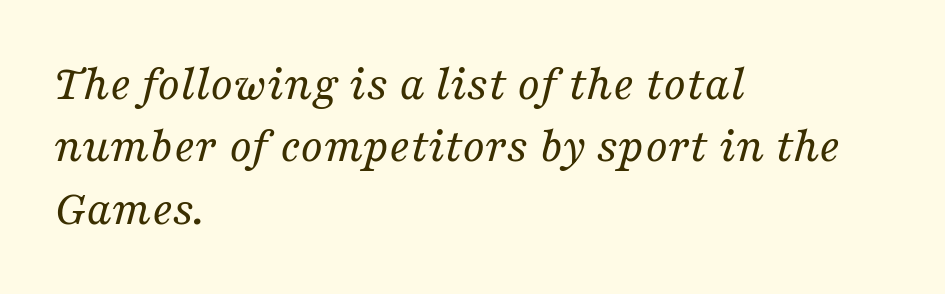
The image shows 50 px regular-weight serif type, italic (leaning right); set left-aligned, normal line spacing (1.25x), normal letter spacing, not underlined; medium stroke contrast and a medium x-height.
